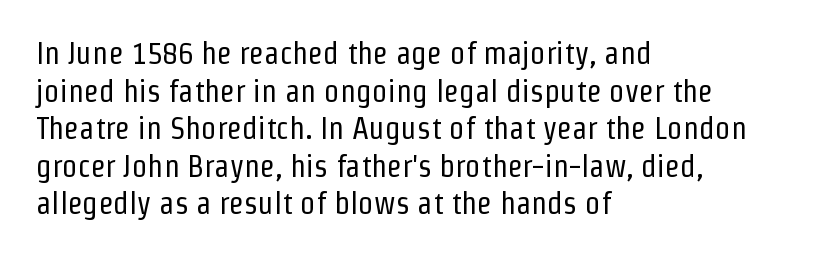
{"serif": "no", "italic": "no", "bold": "no", "weight": "regular", "width": "condensed", "stroke_contrast": "low", "x_height": "medium", "monospaced": "no", "underline": "no", "align": "left", "line_spacing_ratio": 1.21, "letter_spacing": "normal", "letter_spacing_em": 0.0, "glyph_px": 31}
